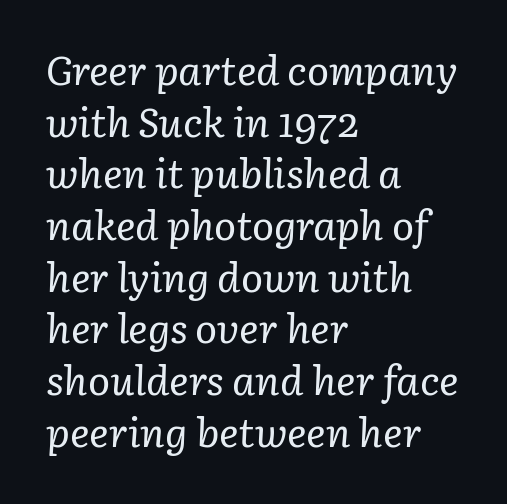
Q: Is the text bold? A: No.
Q: Is the text italic (slanted)? A: Yes, it leans right by about 3 degrees.
Q: Is the typeface a serif or a sans-serif typeface? A: Serif.
Q: Is the text underlined? A: No.
Q: How is the paragraph aligned? A: Left-aligned.
Q: Is the spacing between letters normal or unusually wide? A: Normal.
Q: Is the spacing between lines tight, normal or loose? A: Normal.
Q: Width (condensed, normal, or wide)? A: Normal.
Q: Stroke contrast? A: Low.
Q: x-height? A: Medium.
Q: Monospaced? A: No.
